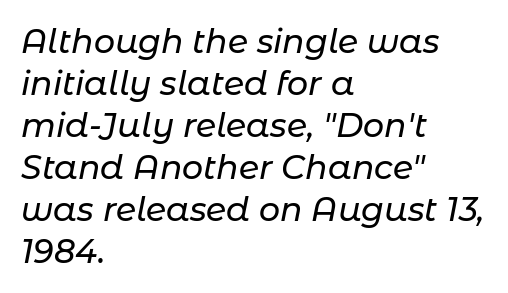
{"italic": "yes", "lean": "right", "slant_degrees": 11, "width": "normal", "stroke_contrast": "low", "x_height": "medium", "monospaced": "no", "underline": "no", "align": "left", "line_spacing": "normal", "line_spacing_ratio": 1.27, "letter_spacing": "normal", "letter_spacing_em": 0.0, "glyph_px": 33}
